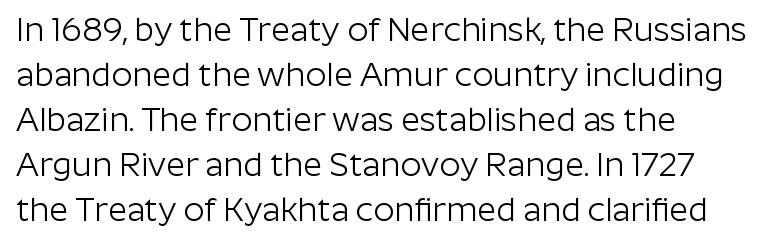
{"serif": "no", "italic": "no", "bold": "no", "weight": "light", "width": "normal", "stroke_contrast": "low", "x_height": "medium", "monospaced": "no", "underline": "no", "line_spacing": "normal", "line_spacing_ratio": 1.36, "letter_spacing": "normal", "letter_spacing_em": 0.0, "glyph_px": 33}
